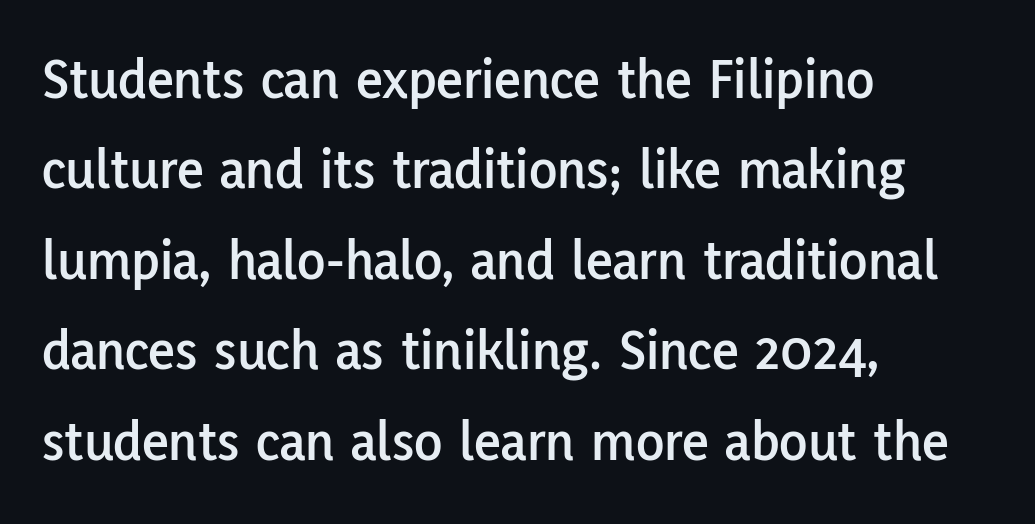
Q: Is the text italic (slanted)? A: No, it is upright.
Q: Is the typeface a serif or a sans-serif typeface? A: Sans-serif.
Q: Is the text underlined? A: No.
Q: How is the paragraph aligned? A: Left-aligned.
Q: Is the spacing between letters normal or unusually wide? A: Normal.
Q: Is the spacing between lines tight, normal or loose? A: Normal.
Q: Width (condensed, normal, or wide)? A: Normal.
Q: Stroke contrast? A: Low.
Q: x-height? A: Medium.
Q: Monospaced? A: No.
